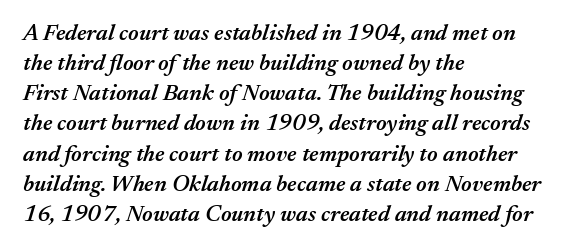
{"italic": "yes", "lean": "right", "slant_degrees": 17, "bold": "semi", "underline": "no", "align": "left", "line_spacing": "normal", "line_spacing_ratio": 1.31, "letter_spacing": "normal", "letter_spacing_em": 0.0, "glyph_px": 23}
